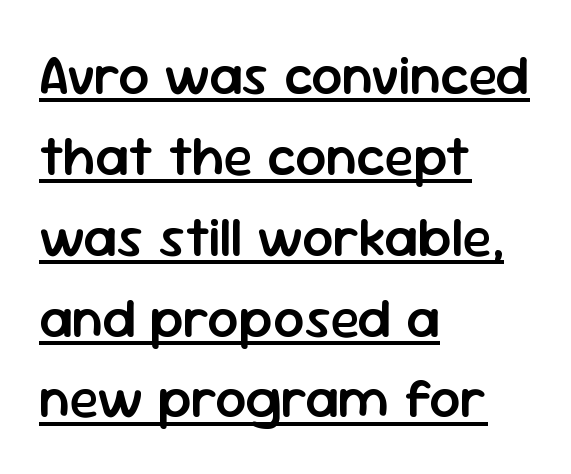
Caption: lettering with a line underneath. Semibold letterforms, between regular and bold. Reading down the column, the eye jumps a familiar distance to each next line. The letters advance in unequal steps, a hallmark of proportional type. Posture: straight, roman, zero tilt.
